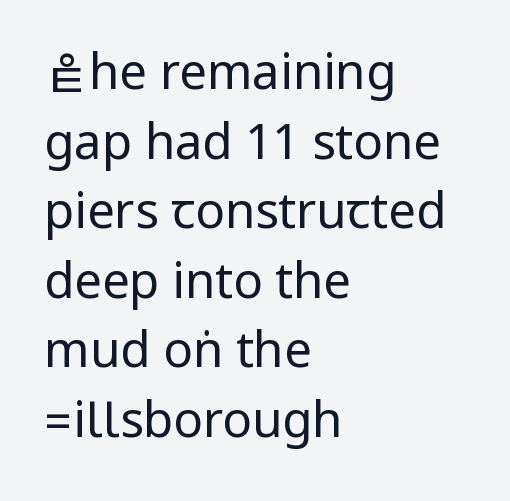
Q: Is the text bold? A: No.
Q: Is the text italic (slanted)? A: No, it is upright.
Q: Is the typeface a serif or a sans-serif typeface? A: Sans-serif.
Q: Is the text underlined? A: No.
Q: How is the paragraph aligned? A: Left-aligned.
Q: Is the spacing between letters normal or unusually wide? A: Normal.
Q: Is the spacing between lines tight, normal or loose? A: Normal.
Q: Width (condensed, normal, or wide)? A: Condensed.
Q: Stroke contrast? A: Low.
